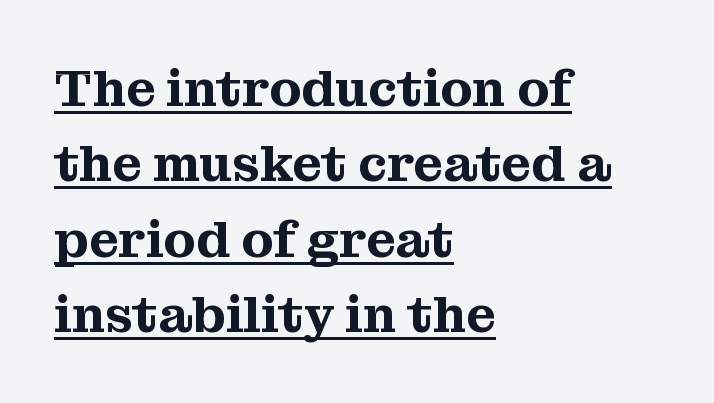
The image shows 52 px serif type, upright; set left-aligned, normal line spacing (1.45x), normal letter spacing, underlined; medium stroke contrast and a medium x-height.
